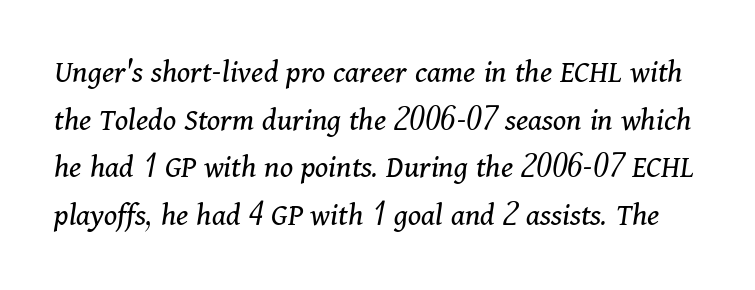
{"serif": "yes", "italic": "yes", "lean": "right", "slant_degrees": 11, "bold": "no", "weight": "regular", "width": "normal", "stroke_contrast": "medium", "x_height": "medium", "monospaced": "no", "underline": "no", "line_spacing": "normal", "line_spacing_ratio": 1.44, "letter_spacing": "normal", "letter_spacing_em": 0.0, "glyph_px": 33}
